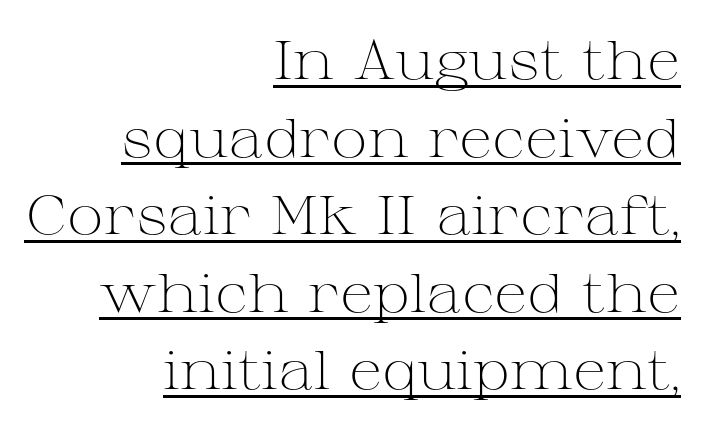
The letterforms sit shoulder to shoulder at normal distance. The line-height multiplier appears to be the usual default. Note: serifs present on the glyphs. The rendering uses natural spacing where letterforms have individual widths.
